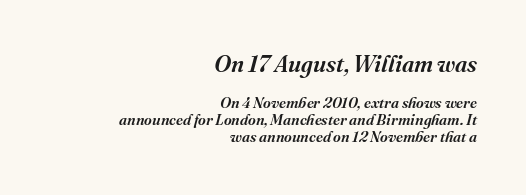
Q: Is the text italic (slanted)? A: Yes, it leans right by about 16 degrees.
Q: Is the text underlined? A: No.
Q: How is the paragraph aligned? A: Right-aligned.
Q: Is the spacing between letters normal or unusually wide? A: Normal.
Q: Is the spacing between lines tight, normal or loose? A: Tight.
Q: Which block of text is set in a larger size, the first (top) or the second (bottom)? A: The first (top) one.
